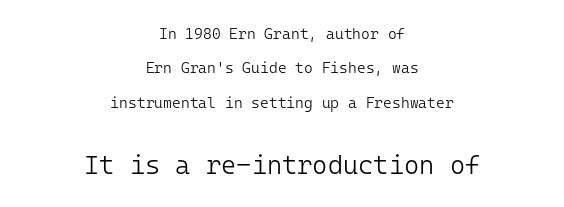
Q: Is the text bold? A: No.
Q: Is the text italic (slanted)? A: No, it is upright.
Q: Is the text underlined? A: No.
Q: How is the paragraph aligned? A: Centered.
Q: Is the spacing between letters normal or unusually wide? A: Normal.
Q: Is the spacing between lines tight, normal or loose? A: Loose.
Q: Which block of text is set in a larger size, the first (top) or the second (bottom)? A: The second (bottom) one.
